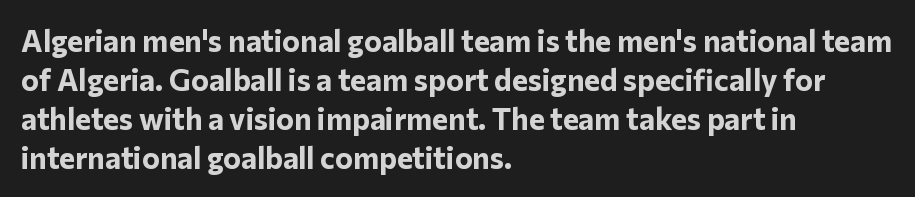
The image shows 30 px bold sans-serif type, upright; set left-aligned, normal line spacing (1.3x), normal letter spacing, not underlined; low stroke contrast and a medium x-height.
